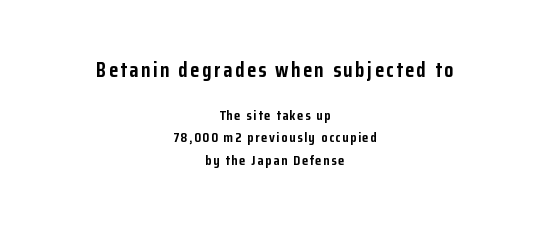
Q: Is the text bold? A: Yes.
Q: Is the text italic (slanted)? A: No, it is upright.
Q: Is the text underlined? A: No.
Q: How is the paragraph aligned? A: Centered.
Q: Is the spacing between lines tight, normal or loose? A: Normal.
Q: Which block of text is set in a larger size, the first (top) or the second (bottom)? A: The first (top) one.
